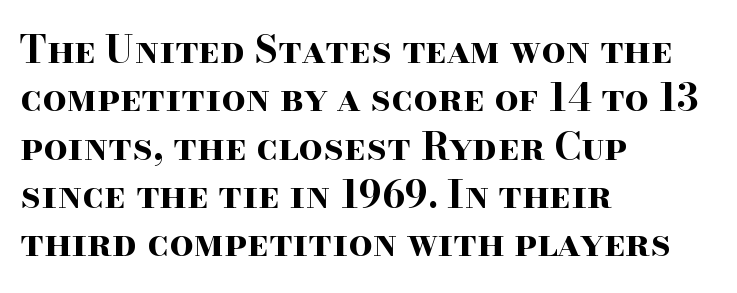
The image shows 38 px bold, wide serif type, upright; set left-aligned, normal line spacing (1.27x), normal letter spacing, not underlined; high stroke contrast and a small x-height.
